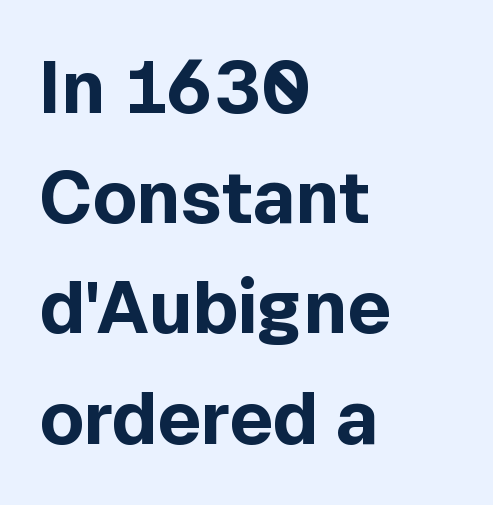
Q: Is the text bold? A: Yes.
Q: Is the text italic (slanted)? A: No, it is upright.
Q: Is the typeface a serif or a sans-serif typeface? A: Sans-serif.
Q: Is the text underlined? A: No.
Q: How is the paragraph aligned? A: Left-aligned.
Q: Is the spacing between letters normal or unusually wide? A: Normal.
Q: Is the spacing between lines tight, normal or loose? A: Normal.
Q: Width (condensed, normal, or wide)? A: Normal.
Q: x-height? A: Medium.
Q: Monospaced? A: No.
